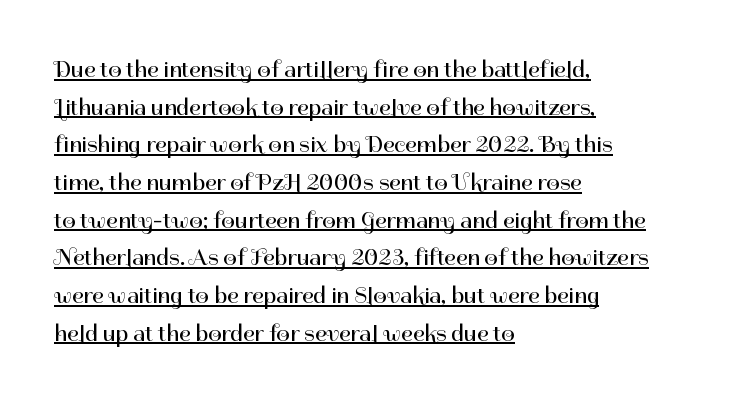
{"italic": "no", "bold": "no", "underline": "yes", "align": "left", "line_spacing": "normal", "line_spacing_ratio": 1.57, "letter_spacing": "normal", "letter_spacing_em": 0.0, "glyph_px": 24}
